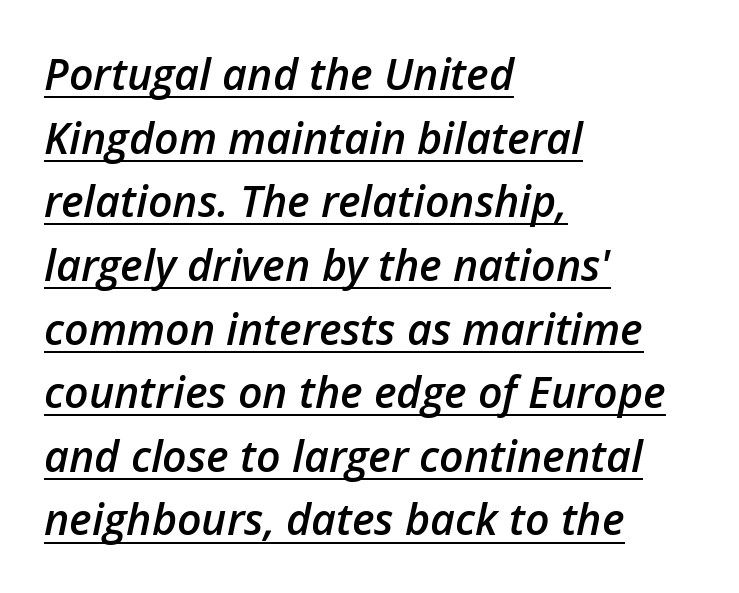
{"italic": "yes", "lean": "right", "slant_degrees": 12, "bold": "semi", "weight": "semibold", "width": "normal", "stroke_contrast": "low", "x_height": "medium", "monospaced": "no", "underline": "yes", "align": "left", "line_spacing": "normal", "line_spacing_ratio": 1.48, "letter_spacing": "normal", "letter_spacing_em": 0.0, "glyph_px": 43}
